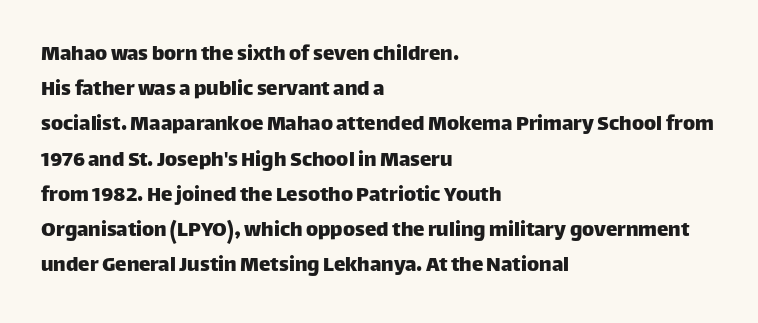
{"italic": "no", "underline": "no", "align": "left", "line_spacing": "normal", "line_spacing_ratio": 1.53, "letter_spacing": "normal", "letter_spacing_em": 0.0, "glyph_px": 23}
